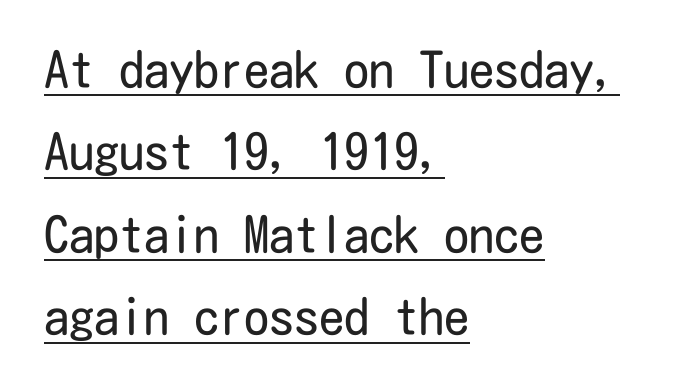
Q: Is the text bold? A: No.
Q: Is the text italic (slanted)? A: No, it is upright.
Q: Is the typeface a serif or a sans-serif typeface? A: Sans-serif.
Q: Is the text underlined? A: Yes.
Q: How is the paragraph aligned? A: Left-aligned.
Q: Is the spacing between letters normal or unusually wide? A: Normal.
Q: Is the spacing between lines tight, normal or loose? A: Normal.
Q: Width (condensed, normal, or wide)? A: Condensed.
Q: Stroke contrast? A: Low.
Q: x-height? A: Medium.
